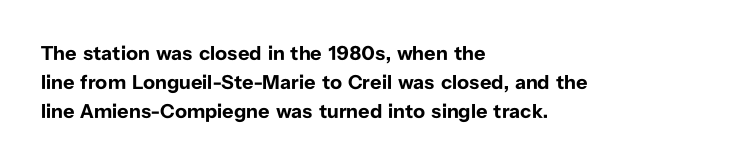
The image shows 20 px bold type, upright; set left-aligned, normal line spacing (1.46x), normal letter spacing, not underlined.
